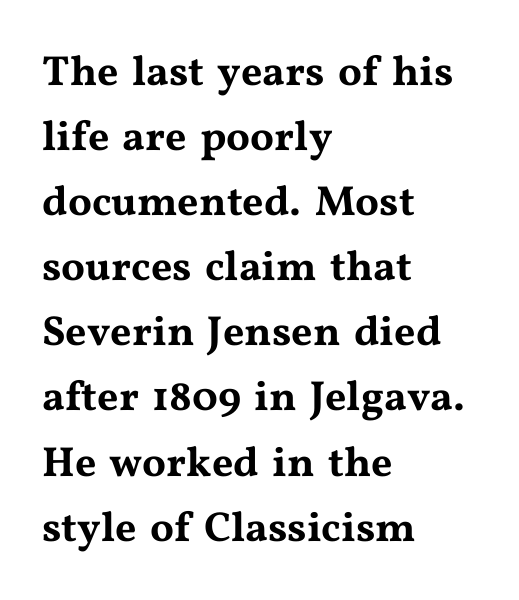
The image shows 42 px wide serif type, upright; set left-aligned, normal line spacing (1.55x), normal letter spacing, not underlined; medium stroke contrast and a medium x-height.
